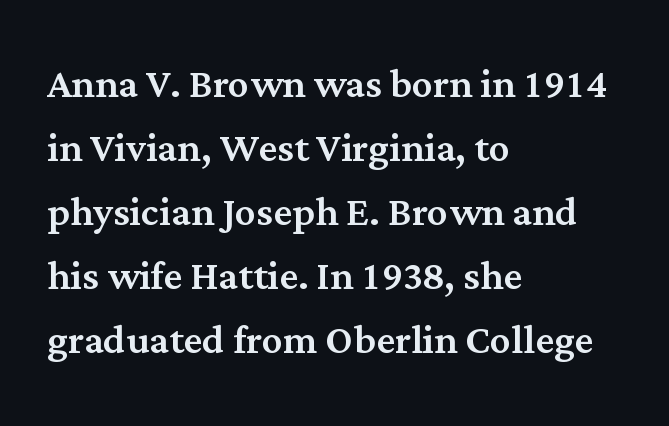
Q: Is the text italic (slanted)? A: No, it is upright.
Q: Is the typeface a serif or a sans-serif typeface? A: Serif.
Q: Is the text underlined? A: No.
Q: How is the paragraph aligned? A: Left-aligned.
Q: Is the spacing between letters normal or unusually wide? A: Normal.
Q: Width (condensed, normal, or wide)? A: Normal.
Q: Stroke contrast? A: Medium.
Q: x-height? A: Medium.
Q: Monospaced? A: No.
